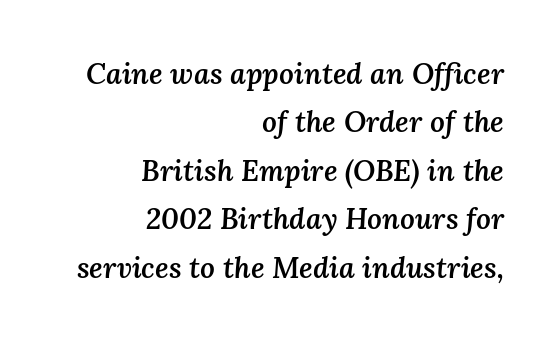
The image shows 29 px semibold type, italic (leaning right); set right-aligned, normal line spacing (1.67x), normal letter spacing, not underlined; medium stroke contrast and a medium x-height.
